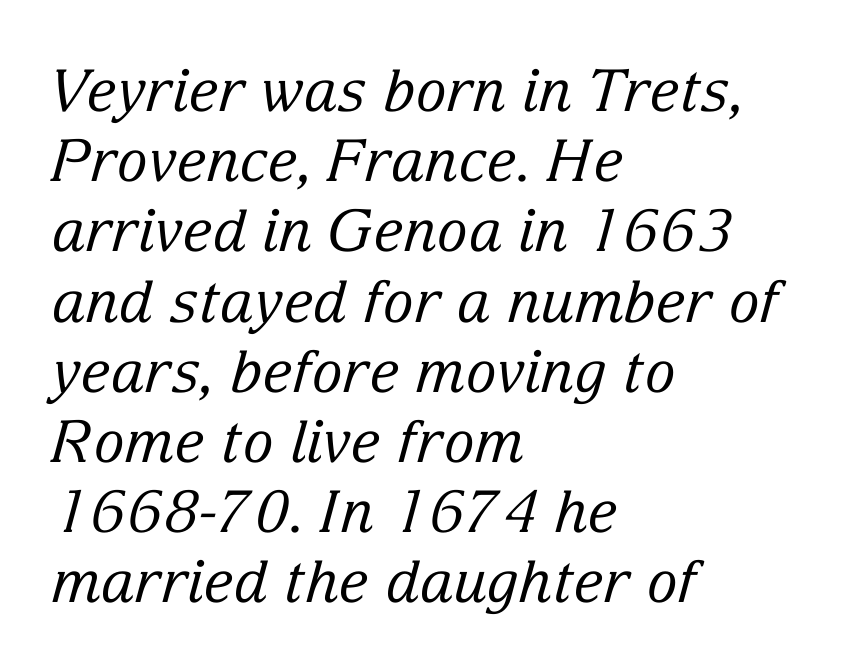
Q: Is the text bold? A: No.
Q: Is the text italic (slanted)? A: Yes, it leans right by about 15 degrees.
Q: Is the typeface a serif or a sans-serif typeface? A: Serif.
Q: Is the text underlined? A: No.
Q: How is the paragraph aligned? A: Left-aligned.
Q: Is the spacing between letters normal or unusually wide? A: Normal.
Q: Width (condensed, normal, or wide)? A: Normal.
Q: Stroke contrast? A: Low.
Q: x-height? A: Medium.
Q: Monospaced? A: No.
